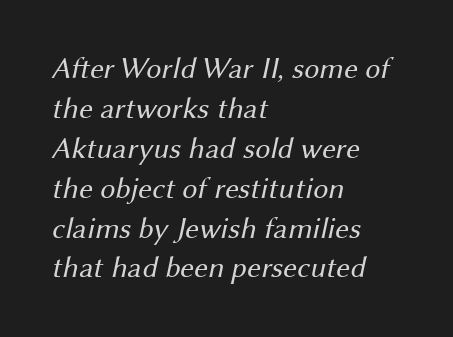
Q: Is the text bold? A: No.
Q: Is the typeface a serif or a sans-serif typeface? A: Sans-serif.
Q: Is the text underlined? A: No.
Q: How is the paragraph aligned? A: Left-aligned.
Q: Is the spacing between letters normal or unusually wide? A: Normal.
Q: Is the spacing between lines tight, normal or loose? A: Normal.
Q: Width (condensed, normal, or wide)? A: Normal.
Q: Stroke contrast? A: Medium.
Q: x-height? A: Medium.
Q: Monospaced? A: No.
